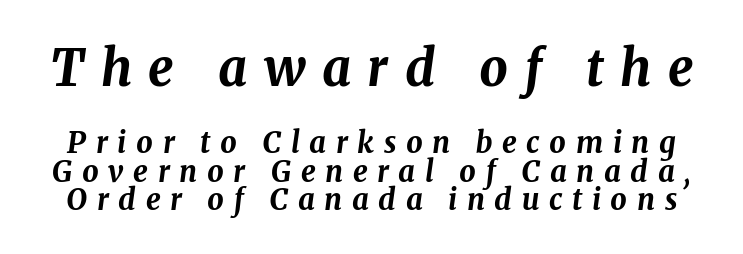
Q: Is the text bold? A: Yes.
Q: Is the text italic (slanted)? A: Yes, it leans right by about 8 degrees.
Q: Is the text underlined? A: No.
Q: Is the spacing between letters normal or unusually wide? A: Unusually wide.
Q: Is the spacing between lines tight, normal or loose? A: Tight.
Q: Which block of text is set in a larger size, the first (top) or the second (bottom)? A: The first (top) one.
Q: Width (condensed, normal, or wide)? A: Normal.
Q: Stroke contrast? A: Medium.
Q: x-height? A: Medium.
Q: Monospaced? A: No.
